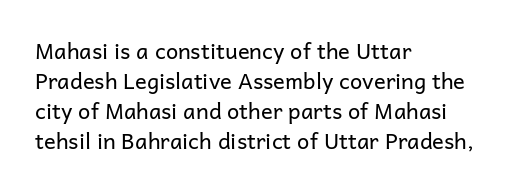
The image shows 22 px text type, upright; set left-aligned, normal line spacing (1.36x), normal letter spacing, not underlined.
